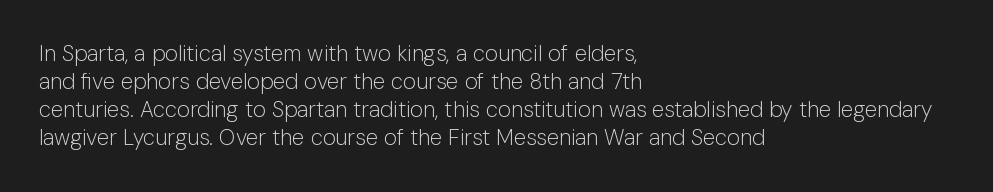
{"italic": "no", "bold": "no", "underline": "no", "align": "left", "line_spacing": "normal", "line_spacing_ratio": 1.28, "letter_spacing": "normal", "letter_spacing_em": 0.0, "glyph_px": 22}
